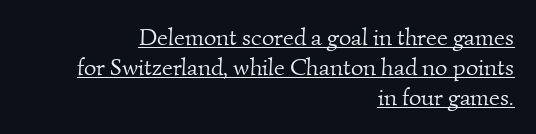
{"bold": "no", "underline": "yes", "align": "right", "line_spacing": "normal", "line_spacing_ratio": 1.25, "letter_spacing": "normal", "letter_spacing_em": 0.0, "glyph_px": 24}
